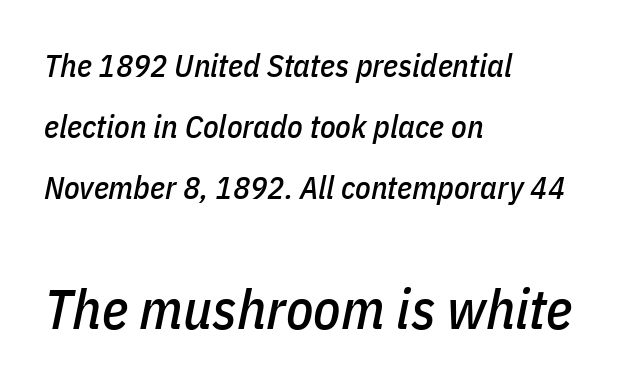
The image shows 56 px condensed type, italic (leaning right); set left-aligned, loose line spacing (1.9x), normal letter spacing, not underlined; the second (bottom) block is 1.75x larger; low stroke contrast and a medium x-height.
